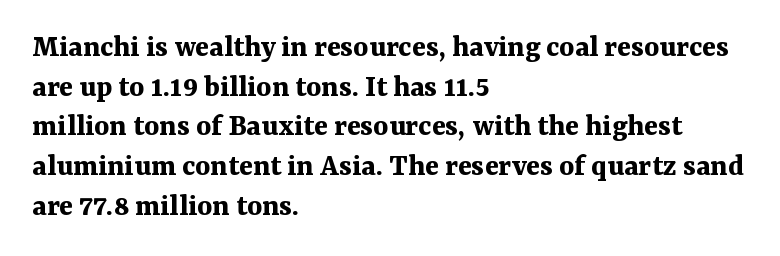
Q: Is the text bold? A: Yes.
Q: Is the text italic (slanted)? A: No, it is upright.
Q: Is the typeface a serif or a sans-serif typeface? A: Serif.
Q: Is the text underlined? A: No.
Q: How is the paragraph aligned? A: Left-aligned.
Q: Is the spacing between letters normal or unusually wide? A: Normal.
Q: Width (condensed, normal, or wide)? A: Normal.
Q: Stroke contrast? A: Medium.
Q: x-height? A: Medium.
Q: Monospaced? A: No.
